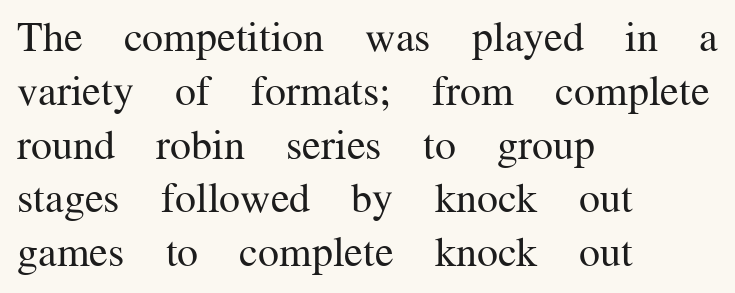
The image shows 42 px regular-weight serif type, upright; set left-aligned, normal line spacing (1.28x), normal letter spacing, not underlined; medium stroke contrast and a medium x-height.
